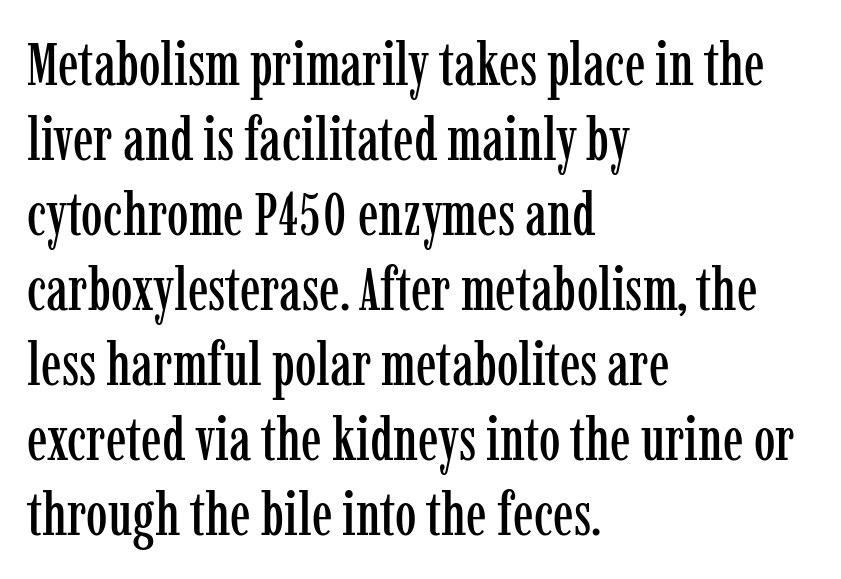
Q: Is the text italic (slanted)? A: No, it is upright.
Q: Is the typeface a serif or a sans-serif typeface? A: Serif.
Q: Is the text underlined? A: No.
Q: How is the paragraph aligned? A: Left-aligned.
Q: Is the spacing between letters normal or unusually wide? A: Normal.
Q: Width (condensed, normal, or wide)? A: Condensed.
Q: Stroke contrast? A: Low.
Q: x-height? A: Medium.
Q: Monospaced? A: No.
